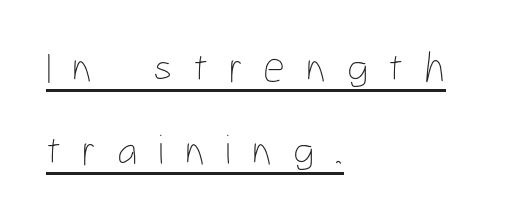
The image shows 43 px thin, condensed type, upright; set left-aligned, loose line spacing (1.93x), unusually wide letter spacing (+0.48 em), underlined; low stroke contrast and a medium x-height.
